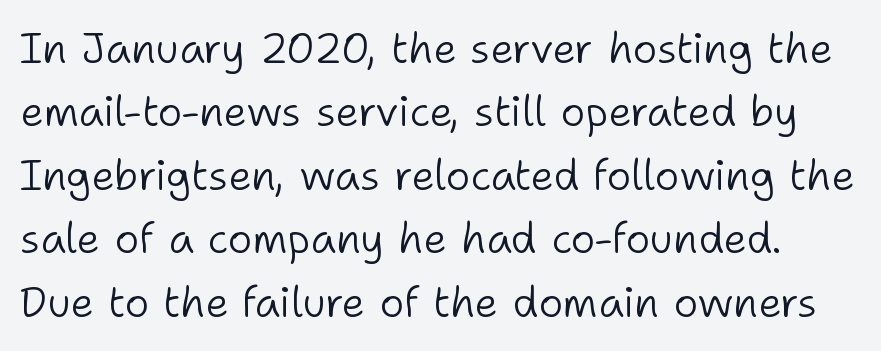
The image shows 42 px light sans-serif type, upright; set normal line spacing (1.51x), normal letter spacing, not underlined; low stroke contrast and a medium x-height.
